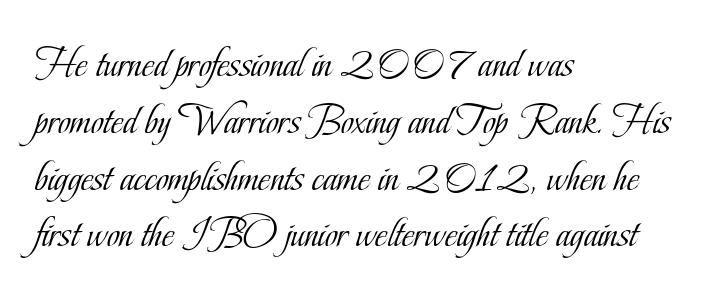
Q: Is the text bold? A: No.
Q: Is the text italic (slanted)? A: Yes.
Q: Is the typeface a serif or a sans-serif typeface? A: Serif.
Q: Is the text underlined? A: No.
Q: How is the paragraph aligned? A: Left-aligned.
Q: Is the spacing between letters normal or unusually wide? A: Normal.
Q: Is the spacing between lines tight, normal or loose? A: Normal.
Q: Width (condensed, normal, or wide)? A: Condensed.
Q: Stroke contrast? A: Low.
Q: x-height? A: Small.
Q: Monospaced? A: No.
